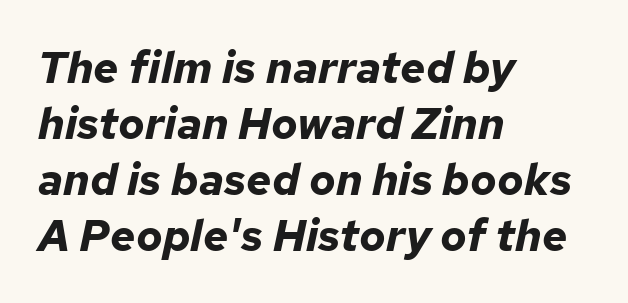
Q: Is the text bold? A: Yes.
Q: Is the text italic (slanted)? A: Yes, it leans right by about 12 degrees.
Q: Is the text underlined? A: No.
Q: How is the paragraph aligned? A: Left-aligned.
Q: Is the spacing between letters normal or unusually wide? A: Normal.
Q: Is the spacing between lines tight, normal or loose? A: Normal.
Q: Width (condensed, normal, or wide)? A: Normal.
Q: Stroke contrast? A: Low.
Q: x-height? A: Medium.
Q: Monospaced? A: No.
